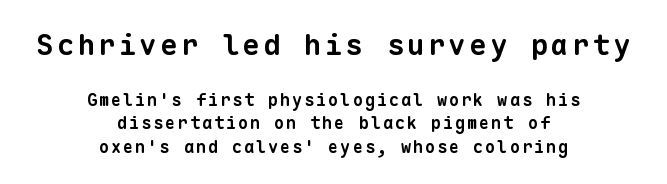
Emphasis by weight is at full strength: bold. Teacher's note: observe the equal gaps on both sides — that is centered alignment. Every character here occupies the same horizontal width, giving the sample a typewriter-like rhythm. The leading is moderate, giving the passage an even texture. Lines of text with bare space underneath. A typesetter would label this face a sans.
